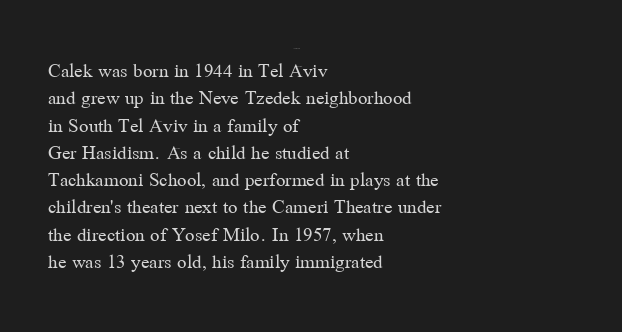
The image shows 21 px text type, upright; set left-aligned, normal line spacing (1.3x), normal letter spacing, not underlined.
